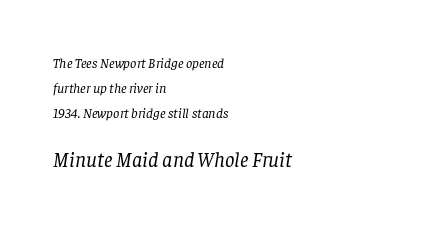
Rule under the text: the space is simply empty. The line texture is even and compact thanks to regular tracking. Between these two stacked blocks, the lower one wins on size. The passage is arranged the way most books set body copy — flush left. Slanted lettering throughout.
